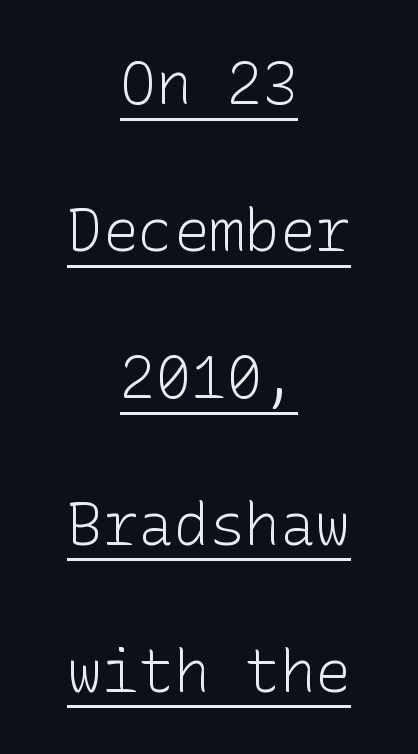
{"serif": "no", "italic": "no", "bold": "no", "weight": "light", "width": "normal", "stroke_contrast": "low", "x_height": "medium", "underline": "yes", "align": "center", "line_spacing": "loose", "line_spacing_ratio": 2.49, "letter_spacing": "normal", "letter_spacing_em": 0.0, "glyph_px": 59}
